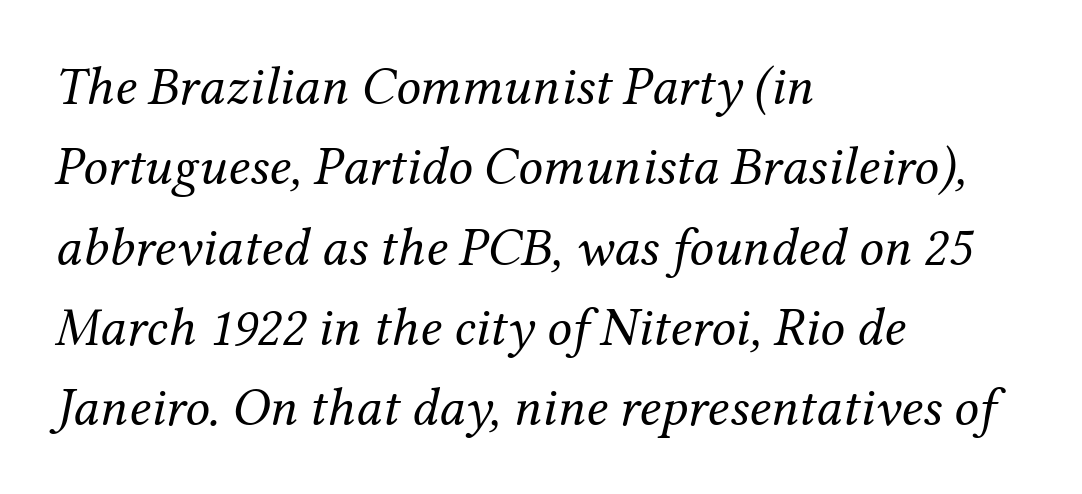
The image shows 55 px regular-weight serif type, italic (leaning right); set left-aligned, normal line spacing (1.46x), normal letter spacing, not underlined; medium stroke contrast and a medium x-height.
